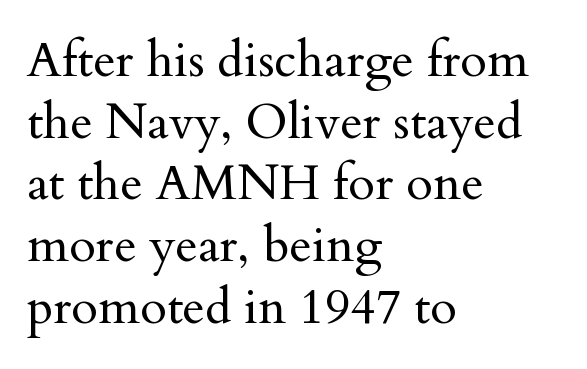
No chunkiness to these letters — they're not bold. The strip under each line holds only bare page. The paragraph shown leans on its left margin. I'd call this a serif setting — the letters wear small feet. Students, observe: this is what conventionally led text looks like. These lines were composed using upright roman letters.
